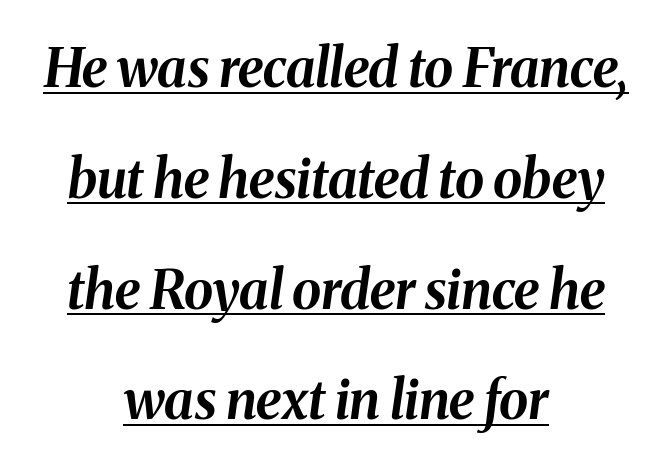
The image shows 53 px bold type, italic (leaning right); set centered, loose line spacing (2.09x), normal letter spacing, underlined; medium stroke contrast and a medium x-height.
